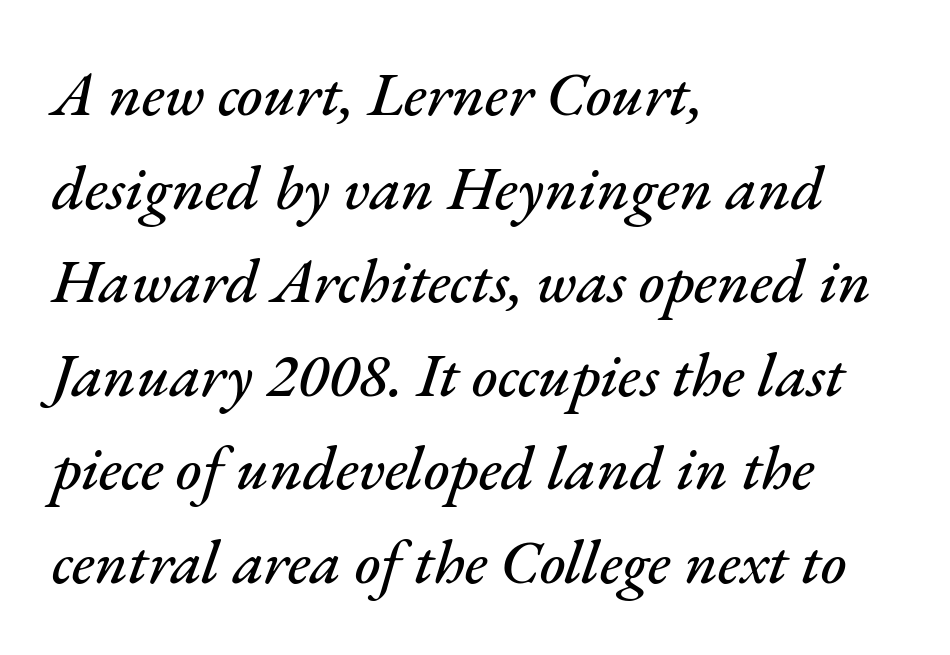
Q: Is the text italic (slanted)? A: Yes, it leans right by about 17 degrees.
Q: Is the text underlined? A: No.
Q: How is the paragraph aligned? A: Left-aligned.
Q: Is the spacing between letters normal or unusually wide? A: Normal.
Q: Is the spacing between lines tight, normal or loose? A: Normal.
Q: Width (condensed, normal, or wide)? A: Normal.
Q: Stroke contrast? A: Medium.
Q: x-height? A: Small.
Q: Monospaced? A: No.
